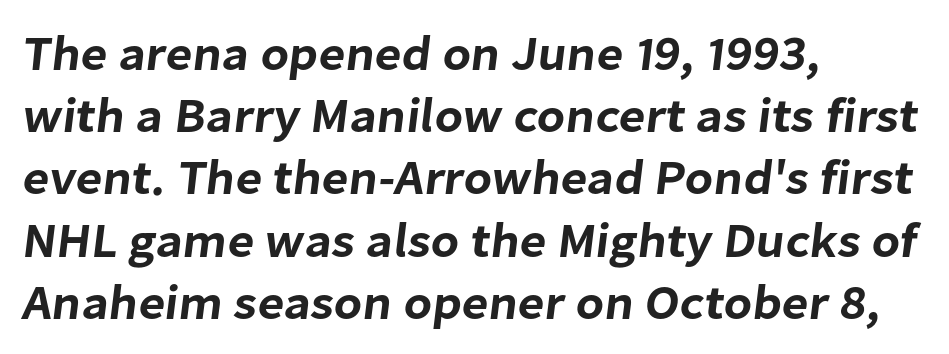
A typesetter would call this zero additional tracking. Nothing sits at the stroke ends, so this counts as sans-serif. Glance below the letters and you will spot only blank space. The space between consecutive lines is moderate. The rendering uses natural spacing where letterforms have individual widths.
